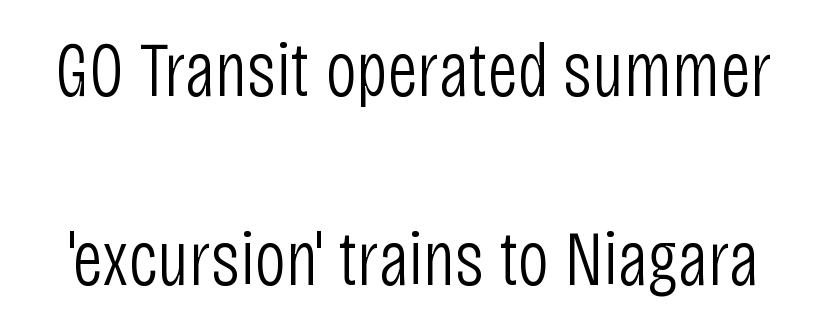
Typographically, this falls in the sans-serif category. Inter-character spacing is left at the font's built-in metrics. Italic: no, the glyphs are upright roman. Baseline-to-baseline distance is far greater than the letter height. The space directly below the letters is spotless. Note the varied advance widths — an 'i' is clearly narrower than an 'm'.
